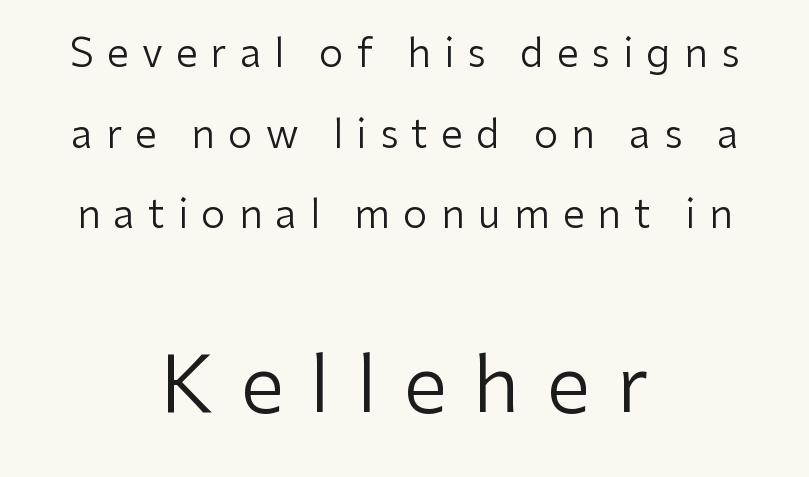
{"serif": "no", "italic": "no", "bold": "no", "weight": "regular", "width": "normal", "stroke_contrast": "low", "x_height": "medium", "monospaced": "no", "underline": "no", "align": "center", "line_spacing": "loose", "line_spacing_ratio": 2.07, "letter_spacing": "wide", "letter_spacing_em": 0.34, "larger_block": "second", "size_ratio": 2.0, "glyph_px": 78}
